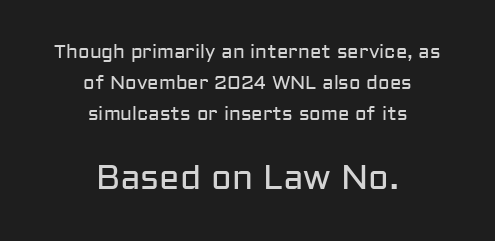
The image shows 34 px regular-weight sans-serif type, upright; set centered, normal line spacing (1.62x), normal letter spacing, not underlined; the second (bottom) block is 1.79x larger; low stroke contrast and a medium x-height.
